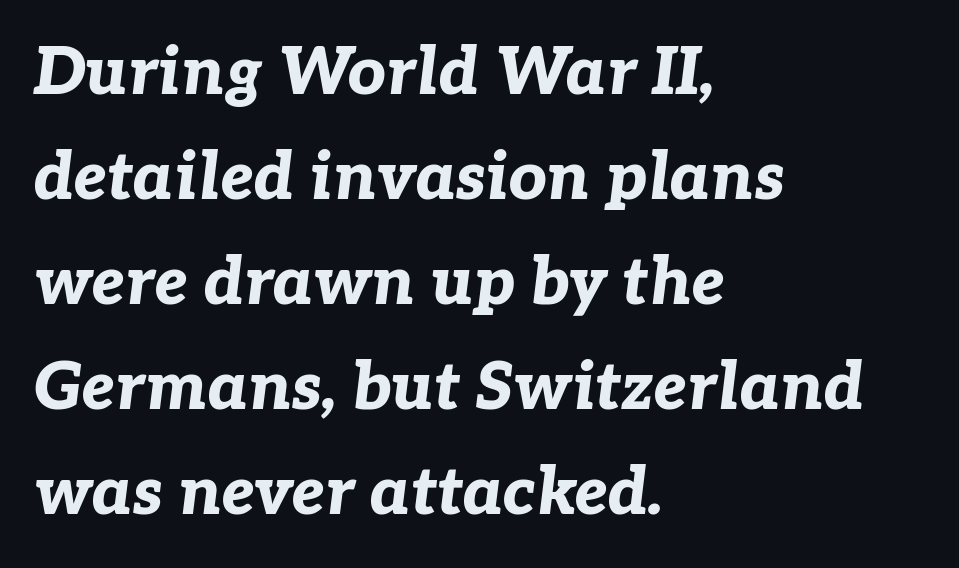
Tracking here is standard; glyphs follow each other at the usual distance. Is this a fixed-width face? No — the glyphs have proportional, varying widths. Baseline-to-baseline distance is the conventional proportion of letter height. The face used here has a pronounced slope to its letters.
